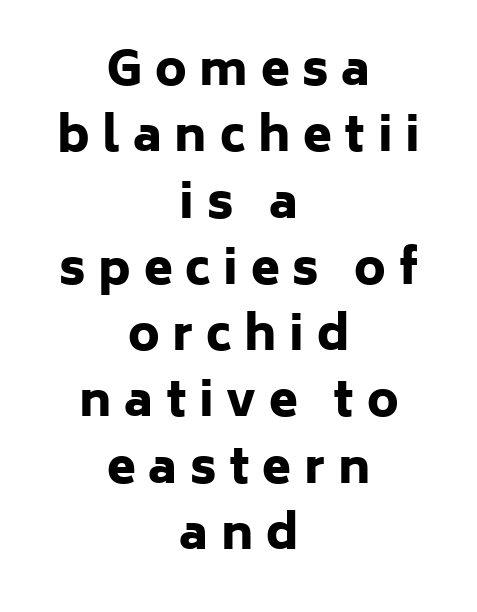
These lines sit exactly where default settings would place them. Grotesque or geometric, the face here clearly has no serifs. Character widths vary here, with narrow letters taking less room than wide ones. Look at the stroke-to-counter ratio: heavy, a bold.
